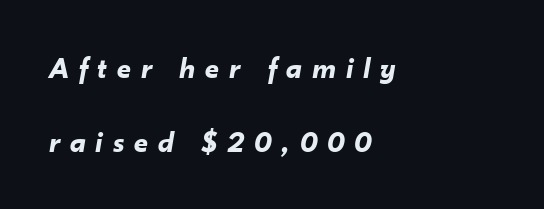
The image shows 30 px bold type, italic (leaning right); set left-aligned, loose line spacing (2.48x), unusually wide letter spacing (+0.33 em), not underlined; low stroke contrast and a small x-height.
